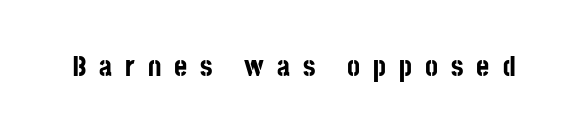
Is there any slant? The stems are plumb. Note the varied advance widths — an 'i' is clearly narrower than an 'm'. A dark, heavy texture on the line: the type is bold. The rendering shows plain stroke endings on the letterforms — a sans-serif design.
